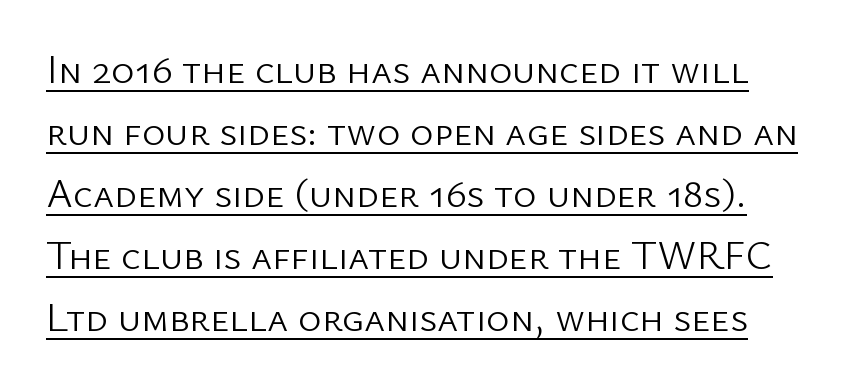
{"serif": "no", "italic": "no", "bold": "no", "weight": "light", "width": "normal", "stroke_contrast": "low", "x_height": "medium", "monospaced": "no", "underline": "yes", "line_spacing": "normal", "line_spacing_ratio": 1.55, "letter_spacing": "normal", "letter_spacing_em": 0.0, "glyph_px": 40}
